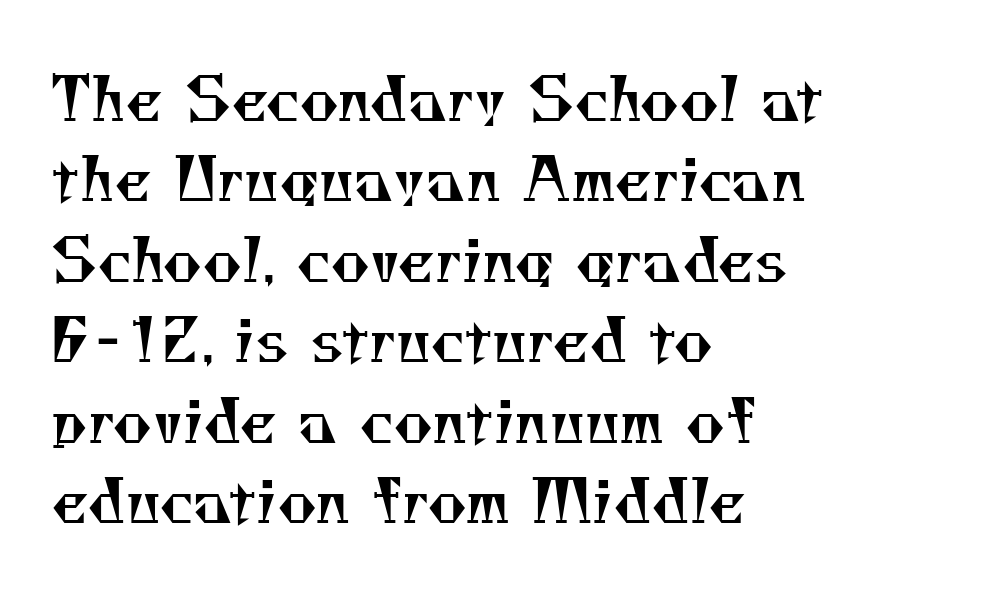
The image shows 60 px regular-weight serif type; set left-aligned, normal line spacing (1.34x), normal letter spacing, not underlined; medium stroke contrast and a small x-height.
